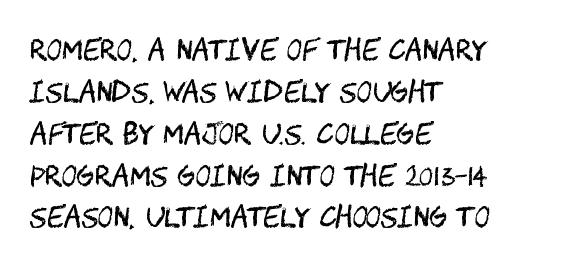
Anything drawn beneath the words? Only blank space. Each word holds together tightly as a unit, with standard inter-letter gaps. Each stroke keeps to a modest, everyday thickness or less. Normally led — the rows are evenly, conventionally spaced. In CSS terms this would be text-align: left. Does the lettering tilt? It doesn't — this is upright.
